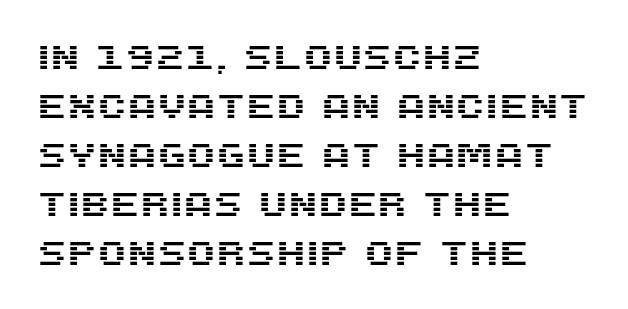
Q: Is the text italic (slanted)? A: No, it is upright.
Q: Is the typeface a serif or a sans-serif typeface? A: Sans-serif.
Q: Is the text underlined? A: No.
Q: How is the paragraph aligned? A: Left-aligned.
Q: Is the spacing between letters normal or unusually wide? A: Normal.
Q: Is the spacing between lines tight, normal or loose? A: Normal.
Q: Width (condensed, normal, or wide)? A: Normal.
Q: Stroke contrast? A: Medium.
Q: x-height? A: Large.
Q: Monospaced? A: No.
